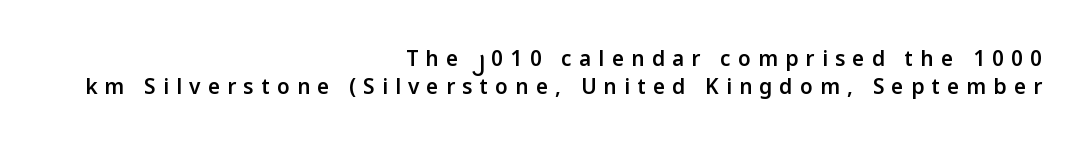
The image shows 21 px text type, upright; set right-aligned, normal line spacing (1.35x), unusually wide letter spacing (+0.34 em), not underlined.
